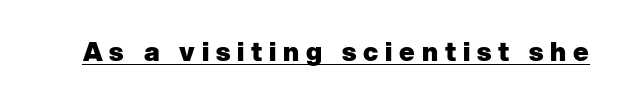
{"italic": "no", "bold": "yes", "underline": "yes", "letter_spacing": "wide", "letter_spacing_em": 0.26, "glyph_px": 26}
